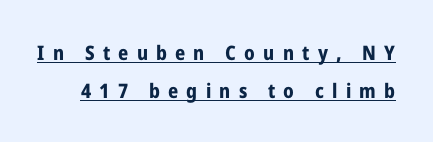
Q: Is the text bold? A: Yes.
Q: Is the text italic (slanted)? A: No, it is upright.
Q: Is the text underlined? A: Yes.
Q: Is the spacing between letters normal or unusually wide? A: Unusually wide.
